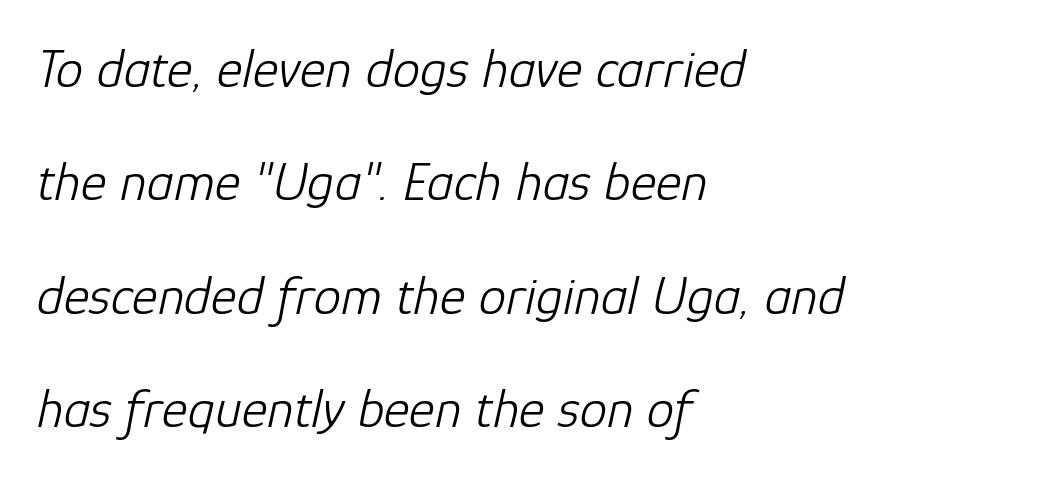
Q: Is the text bold? A: No.
Q: Is the text italic (slanted)? A: Yes, it leans right by about 12 degrees.
Q: Is the text underlined? A: No.
Q: How is the paragraph aligned? A: Left-aligned.
Q: Is the spacing between letters normal or unusually wide? A: Normal.
Q: Is the spacing between lines tight, normal or loose? A: Loose.
Q: Width (condensed, normal, or wide)? A: Normal.
Q: Stroke contrast? A: Low.
Q: x-height? A: Medium.
Q: Monospaced? A: No.
